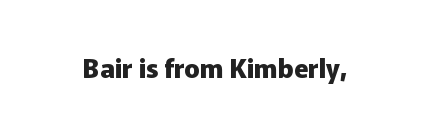
{"italic": "no", "bold": "yes", "underline": "no", "letter_spacing": "normal", "letter_spacing_em": 0.0, "glyph_px": 26}
